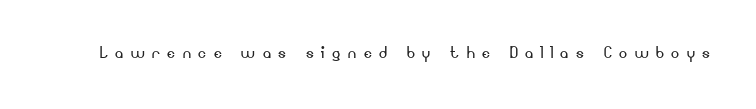
The image shows 20 px text type, upright; set unusually wide letter spacing (+0.38 em), not underlined.
